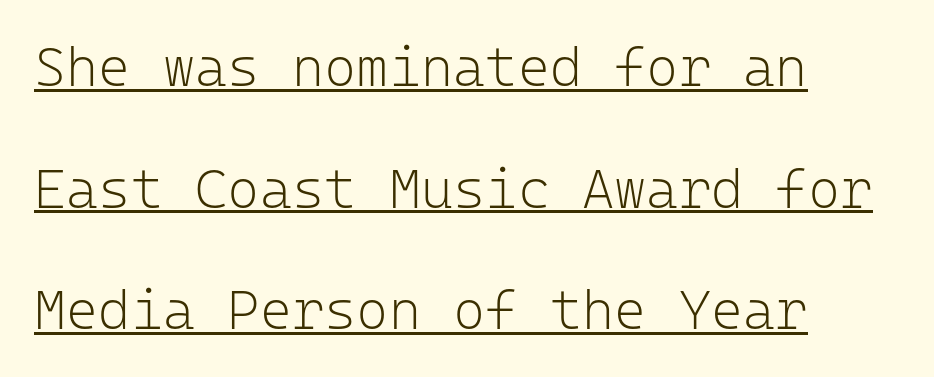
No chunkiness to these letters — they're not bold. Words appear dense and cohesive because spacing is normal. This is the regular roman posture of the typeface. Stroke terminals: plain, sans-serif. Compared with undecorated copy, this sample adds a rule below the words. Note the uniform advance width — an 'i' takes as much space as an 'm'.
